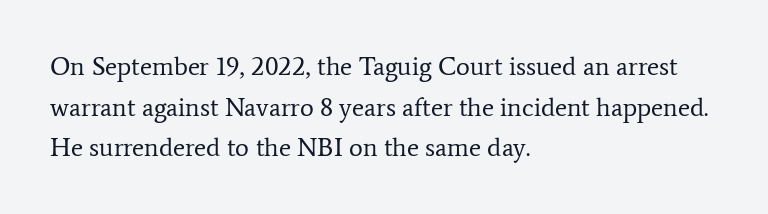
The zone under the glyphs is completely vacant. Letters have the restrained weight of plain body copy at most. Line beginnings align vertically; line endings do not. The gaps between neighbouring characters are ordinary and unremarkable.
